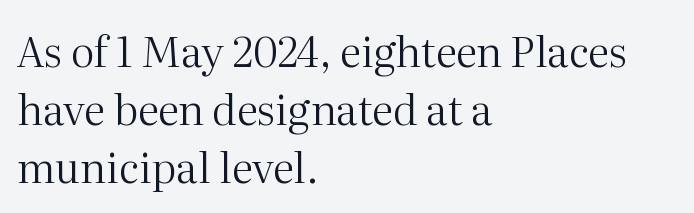
Q: Is the text bold? A: No.
Q: Is the text italic (slanted)? A: No, it is upright.
Q: Is the typeface a serif or a sans-serif typeface? A: Serif.
Q: Is the text underlined? A: No.
Q: How is the paragraph aligned? A: Left-aligned.
Q: Is the spacing between letters normal or unusually wide? A: Normal.
Q: Is the spacing between lines tight, normal or loose? A: Normal.
Q: Width (condensed, normal, or wide)? A: Normal.
Q: Stroke contrast? A: Medium.
Q: x-height? A: Medium.
Q: Monospaced? A: No.
